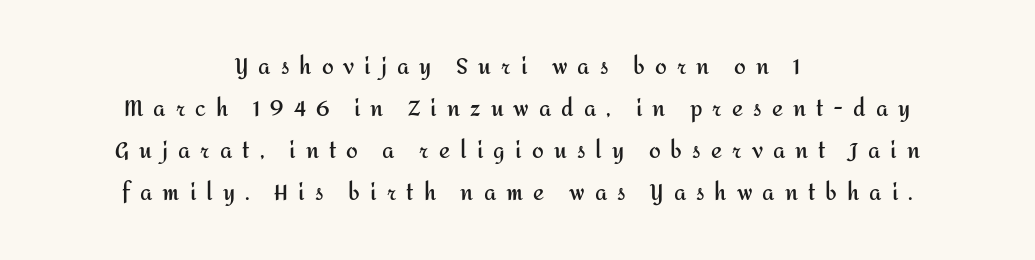
{"italic": "no", "bold": "yes", "underline": "no", "align": "center", "line_spacing": "loose", "line_spacing_ratio": 2.0, "letter_spacing": "wide", "letter_spacing_em": 0.48, "glyph_px": 21}
